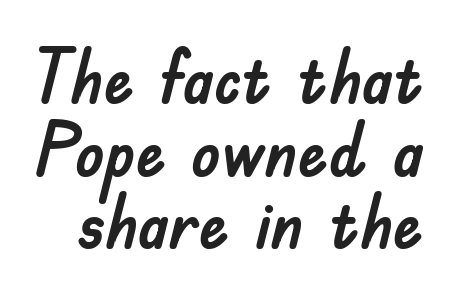
Each row of text sits above clean, open space. Note the varied advance widths — an 'i' is clearly narrower than an 'm'. Classification — sans serif. The rendering uses a small line-height, squeezing the rows.
